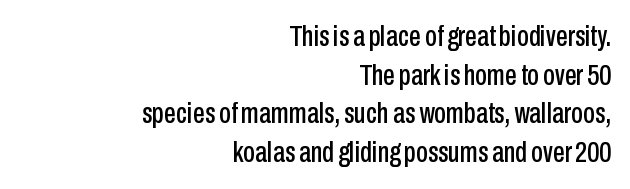
{"serif": "no", "italic": "no", "width": "condensed", "stroke_contrast": "low", "x_height": "medium", "monospaced": "no", "underline": "no", "align": "right", "line_spacing": "normal", "line_spacing_ratio": 1.29, "letter_spacing": "normal", "letter_spacing_em": 0.0, "glyph_px": 30}
